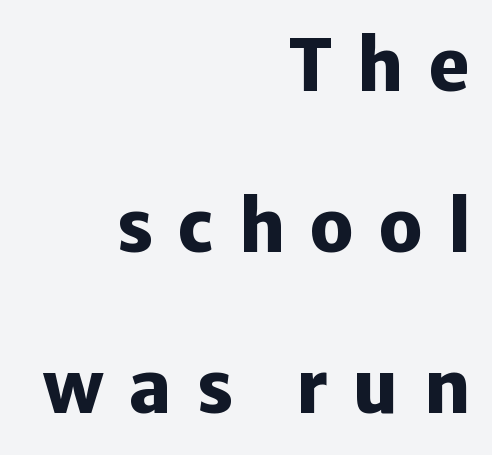
Q: Is the text bold? A: Yes.
Q: Is the text italic (slanted)? A: No, it is upright.
Q: Is the typeface a serif or a sans-serif typeface? A: Sans-serif.
Q: Is the text underlined? A: No.
Q: How is the paragraph aligned? A: Right-aligned.
Q: Is the spacing between letters normal or unusually wide? A: Unusually wide.
Q: Is the spacing between lines tight, normal or loose? A: Loose.
Q: Width (condensed, normal, or wide)? A: Normal.
Q: Stroke contrast? A: Low.
Q: x-height? A: Medium.
Q: Monospaced? A: No.
